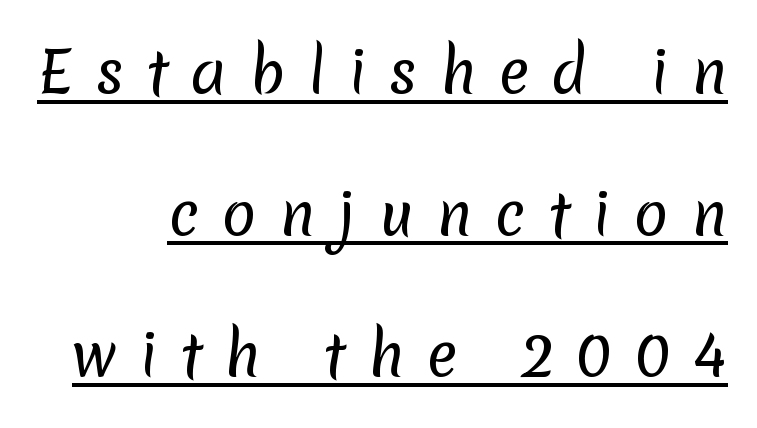
The image shows 58 px regular-weight sans-serif type; set loose line spacing (2.44x), unusually wide letter spacing (+0.38 em), underlined; low stroke contrast and a medium x-height.
